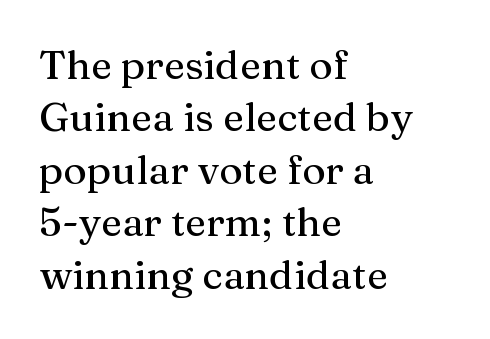
The horizontal fit of the characters is conventional and even. Caption: multi-line text, flush left, ragged right. The passage shown is typed in a proportional face where columns would drift. This is serif lettering, the kind often seen in printed books. The zone under the glyphs is completely vacant.
